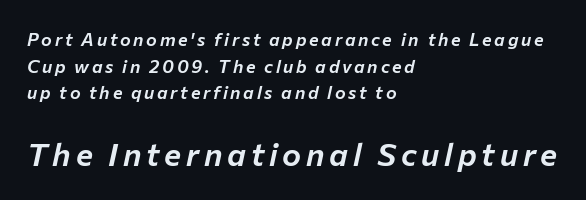
Quick note: italic. Line beginnings align vertically; line endings do not. The leading is moderate, giving the passage an even texture. The space directly below the letters is spotless. Look at the glyph heights: the lower group is clearly the bigger setting.
